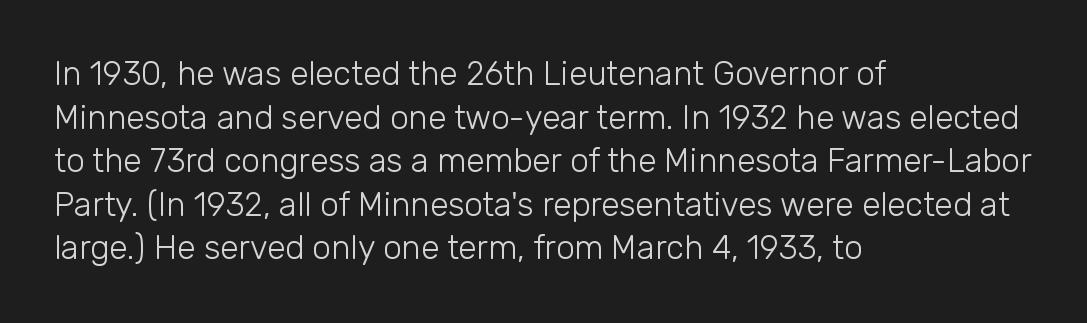
Q: Is the text bold? A: No.
Q: Is the text italic (slanted)? A: No, it is upright.
Q: Is the typeface a serif or a sans-serif typeface? A: Sans-serif.
Q: Is the text underlined? A: No.
Q: How is the paragraph aligned? A: Left-aligned.
Q: Is the spacing between letters normal or unusually wide? A: Normal.
Q: Is the spacing between lines tight, normal or loose? A: Normal.
Q: Width (condensed, normal, or wide)? A: Normal.
Q: Stroke contrast? A: Low.
Q: x-height? A: Medium.
Q: Monospaced? A: No.
